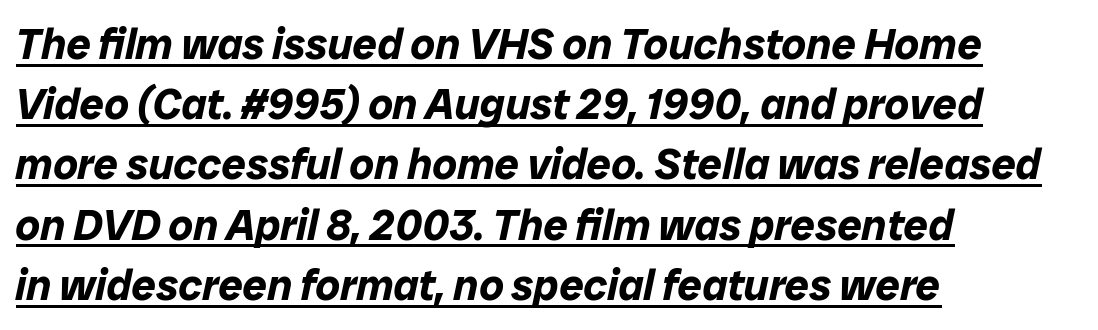
The image shows 43 px bold type, italic (leaning right); set left-aligned, normal line spacing (1.4x), normal letter spacing, underlined; low stroke contrast and a medium x-height.
